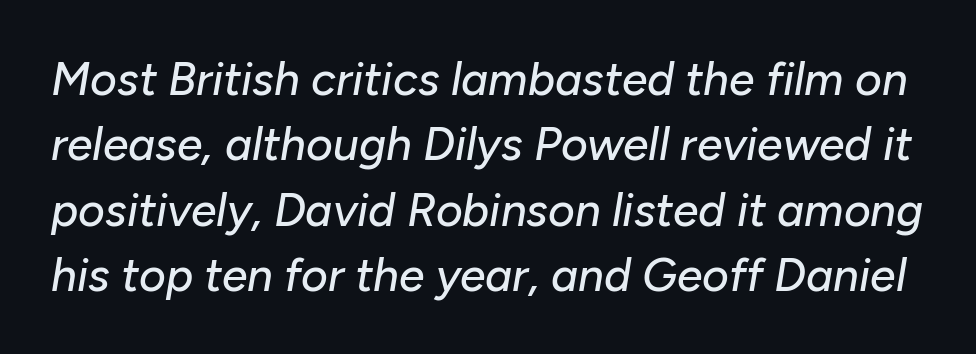
The image shows 46 px text type, italic (leaning right); set normal line spacing (1.42x), normal letter spacing, not underlined; low stroke contrast and a medium x-height.
